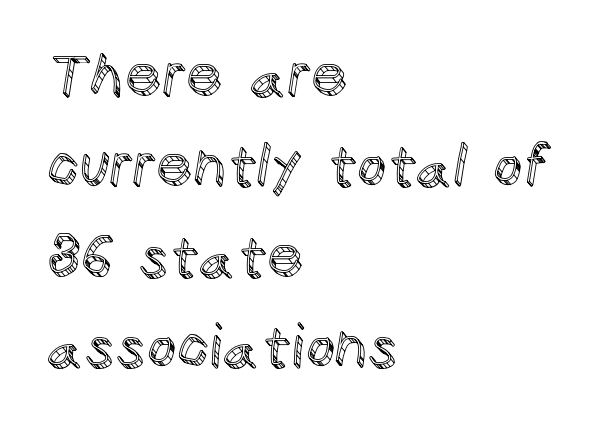
Q: Is the text italic (slanted)? A: Yes.
Q: Is the text underlined? A: No.
Q: How is the paragraph aligned? A: Left-aligned.
Q: Is the spacing between letters normal or unusually wide? A: Normal.
Q: Is the spacing between lines tight, normal or loose? A: Normal.
Q: Width (condensed, normal, or wide)? A: Normal.
Q: x-height? A: Large.
Q: Monospaced? A: No.
